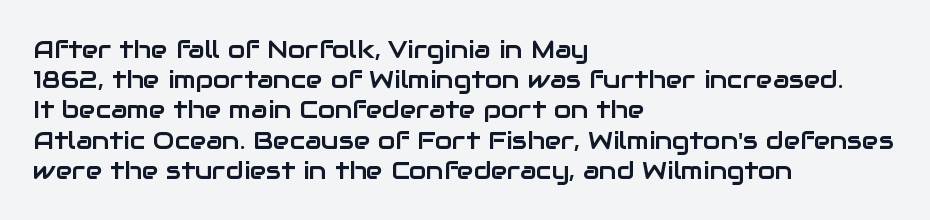
Standard letterfit; no display-style spreading of the glyphs. A typesetter would mark this as roman, not italic. Does the copy run flush right? No — it runs flush left. Words float on clear page, feet unadorned.
